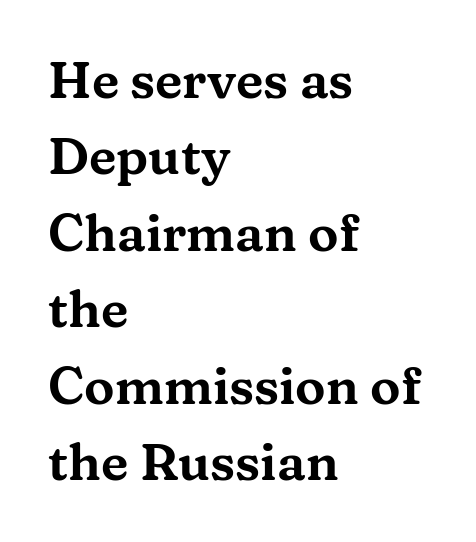
Q: Is the text italic (slanted)? A: No, it is upright.
Q: Is the typeface a serif or a sans-serif typeface? A: Serif.
Q: Is the text underlined? A: No.
Q: How is the paragraph aligned? A: Left-aligned.
Q: Is the spacing between letters normal or unusually wide? A: Normal.
Q: Is the spacing between lines tight, normal or loose? A: Normal.
Q: Width (condensed, normal, or wide)? A: Wide.
Q: Stroke contrast? A: Medium.
Q: x-height? A: Medium.
Q: Monospaced? A: No.
